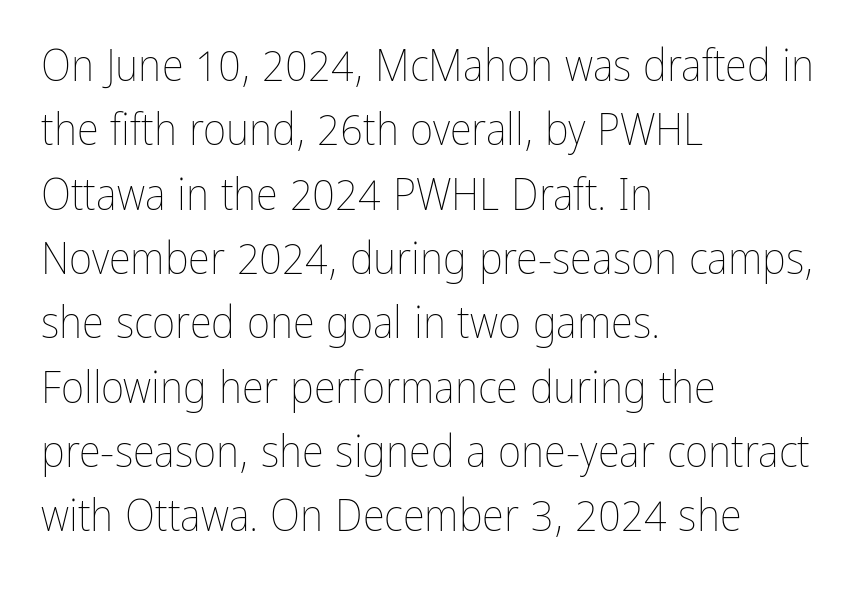
{"italic": "no", "bold": "no", "weight": "thin", "width": "condensed", "stroke_contrast": "low", "x_height": "medium", "monospaced": "no", "underline": "no", "align": "left", "line_spacing": "normal", "line_spacing_ratio": 1.43, "letter_spacing": "normal", "letter_spacing_em": 0.0, "glyph_px": 45}
